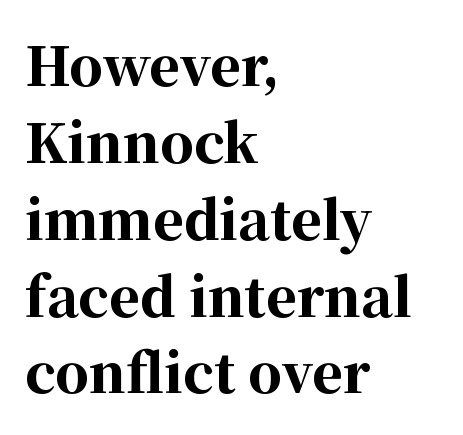
{"serif": "yes", "italic": "no", "bold": "yes", "weight": "bold", "width": "normal", "stroke_contrast": "high", "x_height": "medium", "monospaced": "no", "underline": "no", "align": "left", "line_spacing": "normal", "line_spacing_ratio": 1.45, "letter_spacing": "normal", "letter_spacing_em": 0.0, "glyph_px": 53}
